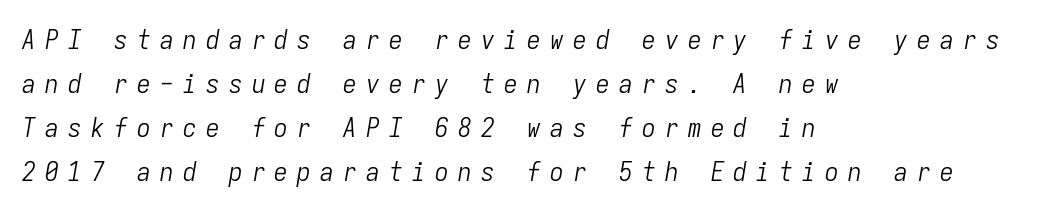
Emphasis-style slanted type is in use. If you drew a ruler down the left edge, every line would touch it. No word sits above an underline. The weight would be labelled regular, book, light, or lighter still. Between one letter and the next there's a generous, obvious gap.
